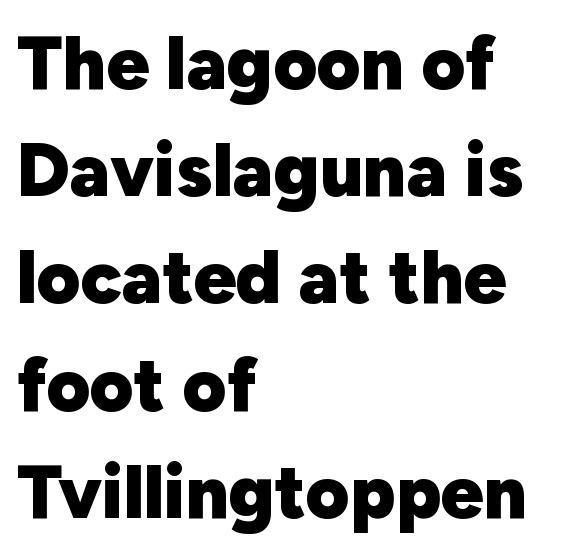
You can tell it's not italic because the verticals are truly vertical. Is this a fixed-width face? No — the glyphs have proportional, varying widths. The strokes are fattened all the way to bold. Just letters on the line, the space beneath them empty. This rendering employs a face without finishing strokes, i.e., a sans-serif.
